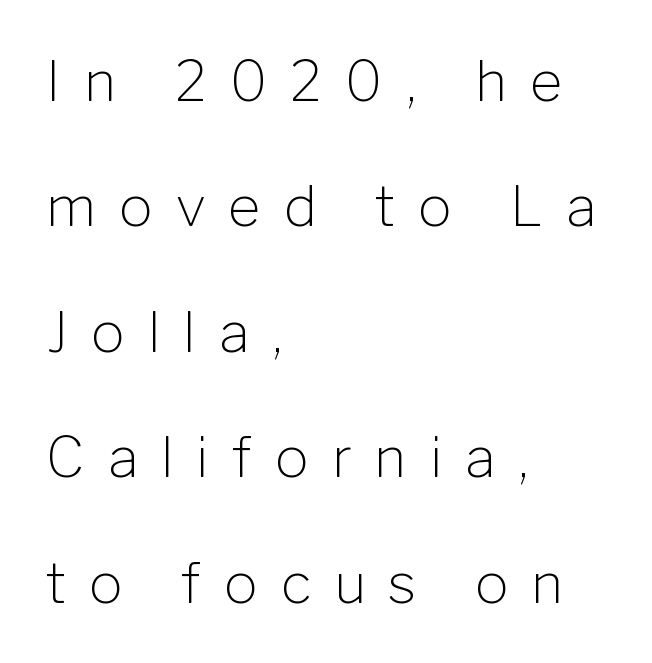
The image shows 56 px light sans-serif type, upright; set left-aligned, loose line spacing (2.24x), unusually wide letter spacing (+0.41 em), not underlined; low stroke contrast and a medium x-height.
